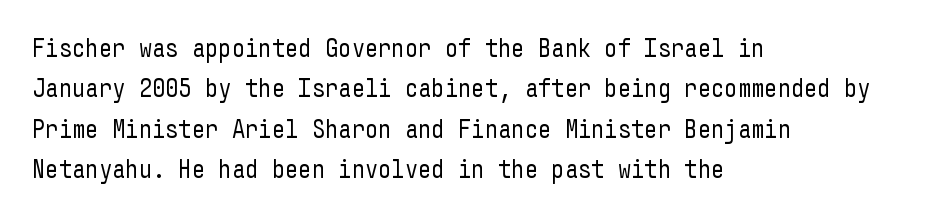
Check the space under the baseline: it is left empty. The type sits square on the baseline with zero lean. Line spacing here is normal. Casual observation: everything's shoved over to the left. Honestly, the letter spacing is just normal — you wouldn't notice it.
